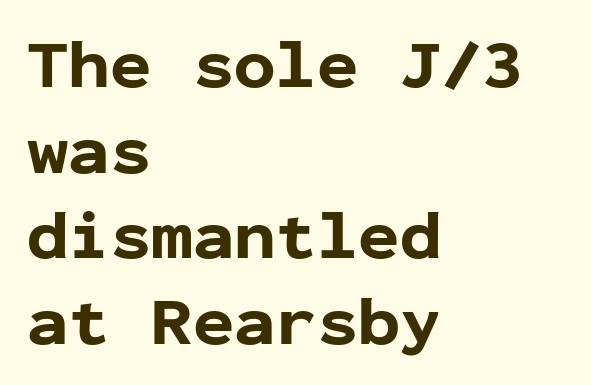
Does the weight exceed regular? Yes, all the way to bold. A sans-serif font was chosen for this passage. The face used here is monospaced, like something from a code editor. The letters sit at their default tracking, neither squeezed nor spread. Visually the block forms a straight wall on the left and a jagged coastline on the right.
